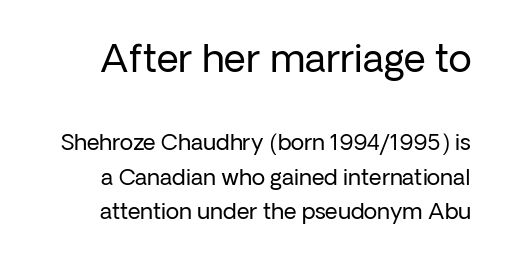
Q: Is the text bold? A: No.
Q: Is the text italic (slanted)? A: No, it is upright.
Q: Is the typeface a serif or a sans-serif typeface? A: Sans-serif.
Q: Is the text underlined? A: No.
Q: Is the spacing between letters normal or unusually wide? A: Normal.
Q: Is the spacing between lines tight, normal or loose? A: Normal.
Q: Which block of text is set in a larger size, the first (top) or the second (bottom)? A: The first (top) one.
Q: Width (condensed, normal, or wide)? A: Normal.
Q: Stroke contrast? A: Low.
Q: x-height? A: Medium.
Q: Monospaced? A: No.
